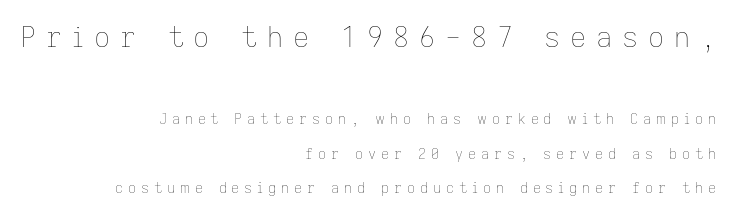
The image shows 28 px thin type, upright; set right-aligned, loose line spacing (2.46x), unusually wide letter spacing (+0.35 em), not underlined; the first (top) block is 2.0x larger; low stroke contrast and a medium x-height.
